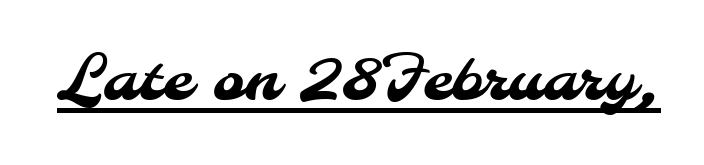
Q: Is the typeface a serif or a sans-serif typeface? A: Sans-serif.
Q: Is the text underlined? A: Yes.
Q: Is the spacing between letters normal or unusually wide? A: Normal.
Q: Width (condensed, normal, or wide)? A: Normal.
Q: Stroke contrast? A: Medium.
Q: x-height? A: Small.
Q: Monospaced? A: No.
